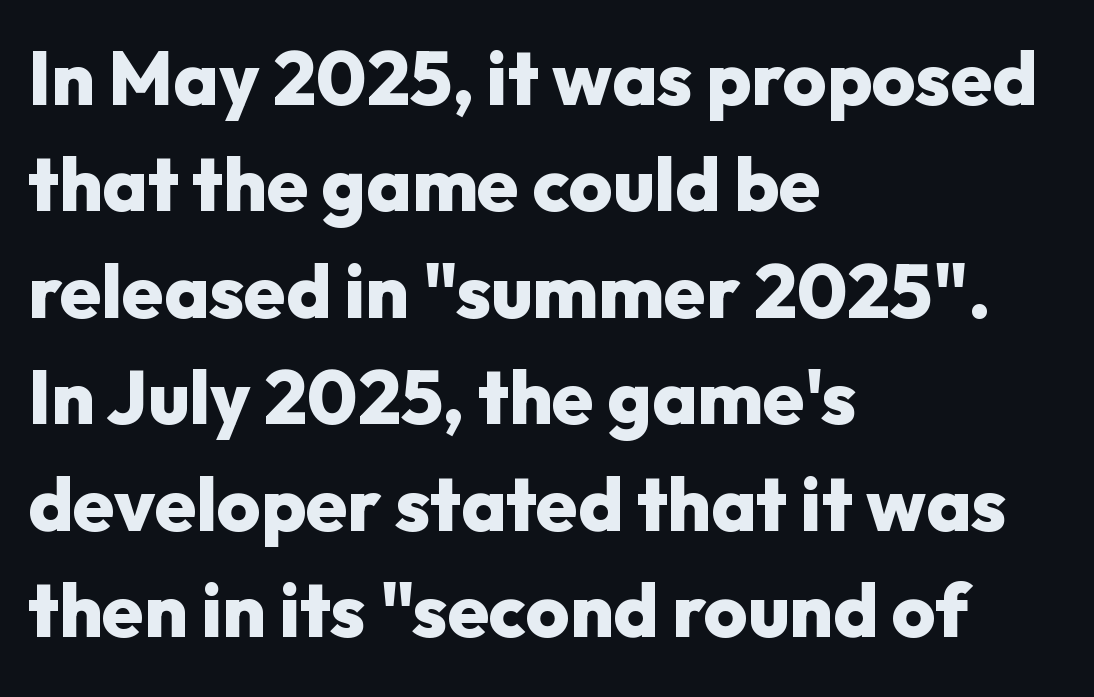
Q: Is the text bold? A: Yes.
Q: Is the text italic (slanted)? A: No, it is upright.
Q: Is the typeface a serif or a sans-serif typeface? A: Sans-serif.
Q: Is the text underlined? A: No.
Q: How is the paragraph aligned? A: Left-aligned.
Q: Is the spacing between letters normal or unusually wide? A: Normal.
Q: Is the spacing between lines tight, normal or loose? A: Normal.
Q: Width (condensed, normal, or wide)? A: Normal.
Q: Stroke contrast? A: Low.
Q: x-height? A: Medium.
Q: Monospaced? A: No.
